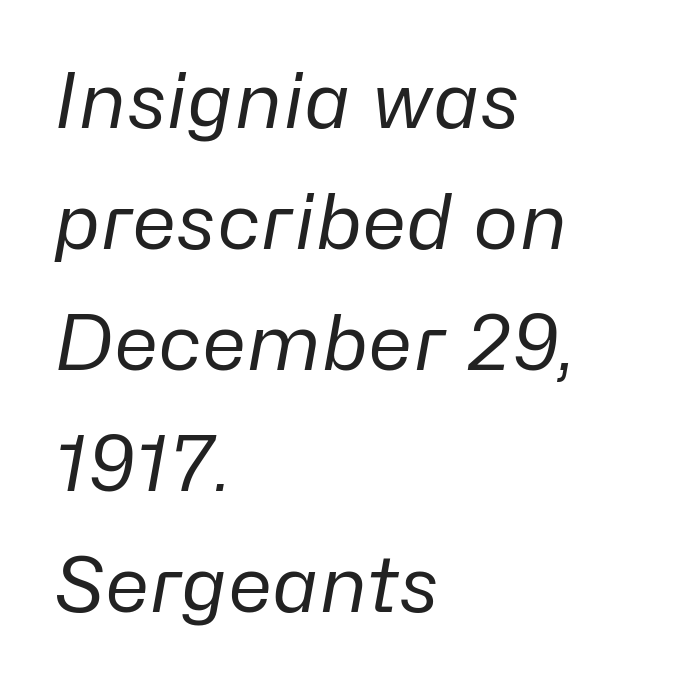
Each row of text sits above clean, open space. Stroke mass is kept to a normal reading level or below. The type is set solid horizontally, with unmodified tracking. Note the varied advance widths — an 'i' is clearly narrower than an 'm'. Line starts are locked; line ends wander. Slant detected: the letters are inclined.
